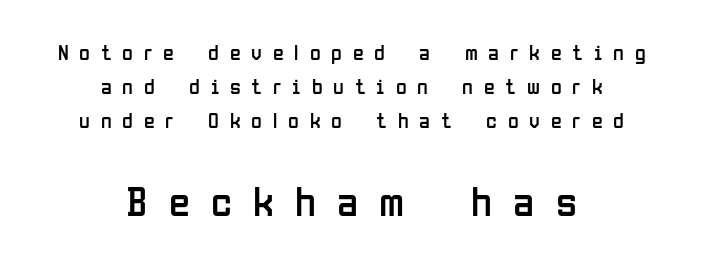
Q: Is the text bold? A: No.
Q: Is the text italic (slanted)? A: No, it is upright.
Q: Is the typeface a serif or a sans-serif typeface? A: Sans-serif.
Q: Is the text underlined? A: No.
Q: How is the paragraph aligned? A: Centered.
Q: Is the spacing between letters normal or unusually wide? A: Unusually wide.
Q: Is the spacing between lines tight, normal or loose? A: Normal.
Q: Which block of text is set in a larger size, the first (top) or the second (bottom)? A: The second (bottom) one.
Q: Width (condensed, normal, or wide)? A: Condensed.
Q: Stroke contrast? A: Low.
Q: x-height? A: Medium.
Q: Monospaced? A: No.
